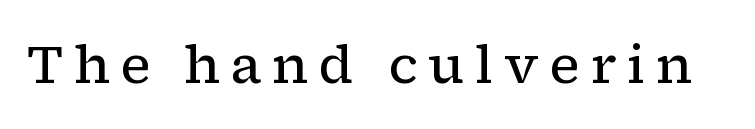
Q: Is the text bold? A: No.
Q: Is the text italic (slanted)? A: No, it is upright.
Q: Is the typeface a serif or a sans-serif typeface? A: Serif.
Q: Is the text underlined? A: No.
Q: Width (condensed, normal, or wide)? A: Normal.
Q: Stroke contrast? A: Low.
Q: x-height? A: Medium.
Q: Monospaced? A: No.
